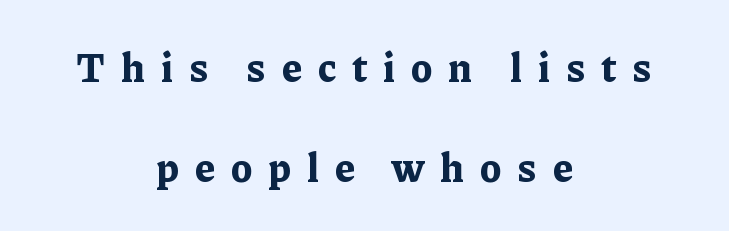
Q: Is the text bold? A: Yes.
Q: Is the text italic (slanted)? A: No, it is upright.
Q: Is the typeface a serif or a sans-serif typeface? A: Serif.
Q: Is the text underlined? A: No.
Q: How is the paragraph aligned? A: Centered.
Q: Is the spacing between letters normal or unusually wide? A: Unusually wide.
Q: Is the spacing between lines tight, normal or loose? A: Loose.
Q: Width (condensed, normal, or wide)? A: Normal.
Q: Stroke contrast? A: Low.
Q: x-height? A: Medium.
Q: Monospaced? A: No.
